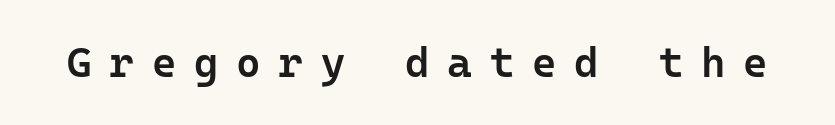
The image shows 42 px semibold sans-serif type, upright, monospaced; set unusually wide letter spacing (+0.42 em), not underlined; low stroke contrast and a medium x-height.
